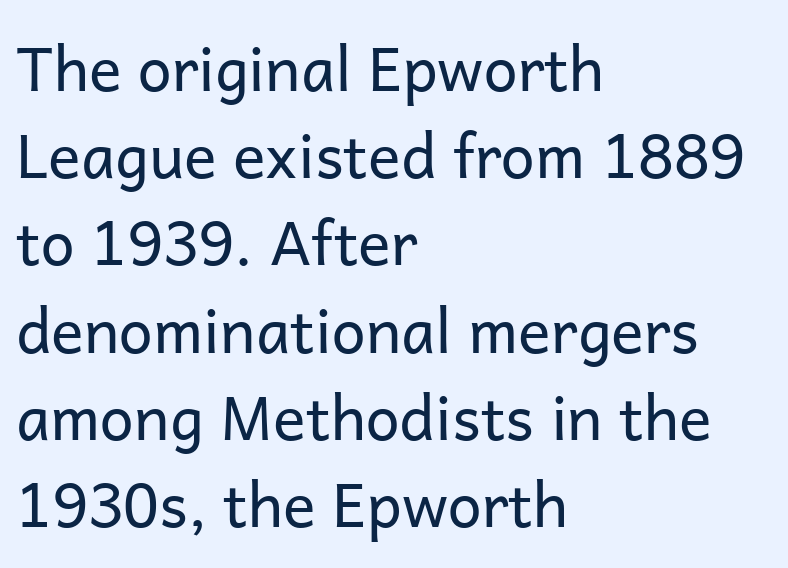
Q: Is the text bold? A: No.
Q: Is the text italic (slanted)? A: No, it is upright.
Q: Is the typeface a serif or a sans-serif typeface? A: Sans-serif.
Q: Is the text underlined? A: No.
Q: How is the paragraph aligned? A: Left-aligned.
Q: Is the spacing between letters normal or unusually wide? A: Normal.
Q: Is the spacing between lines tight, normal or loose? A: Normal.
Q: Width (condensed, normal, or wide)? A: Normal.
Q: Stroke contrast? A: Low.
Q: x-height? A: Medium.
Q: Monospaced? A: No.
